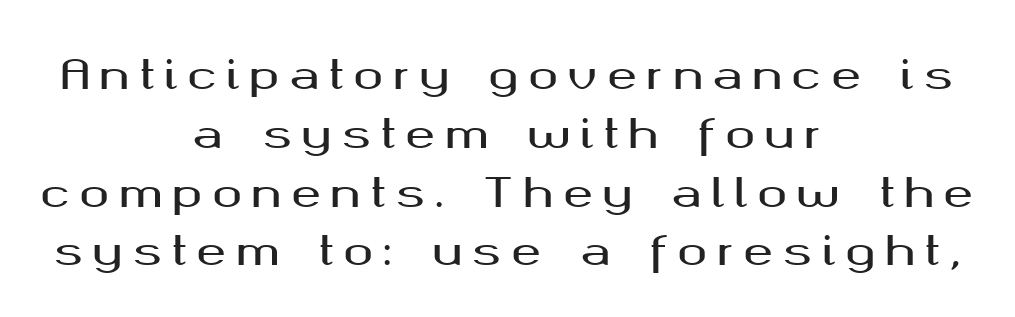
Font category for this specimen: sans-serif. Does the copy run flush right? No — it is centered line by line. Notice how descenders clear the ascenders below comfortably — that's standard leading. Nobody drew a line under any word here. No italicization has been applied; the sample stays upright. This rendering widens character spacing well past its baseline value.
